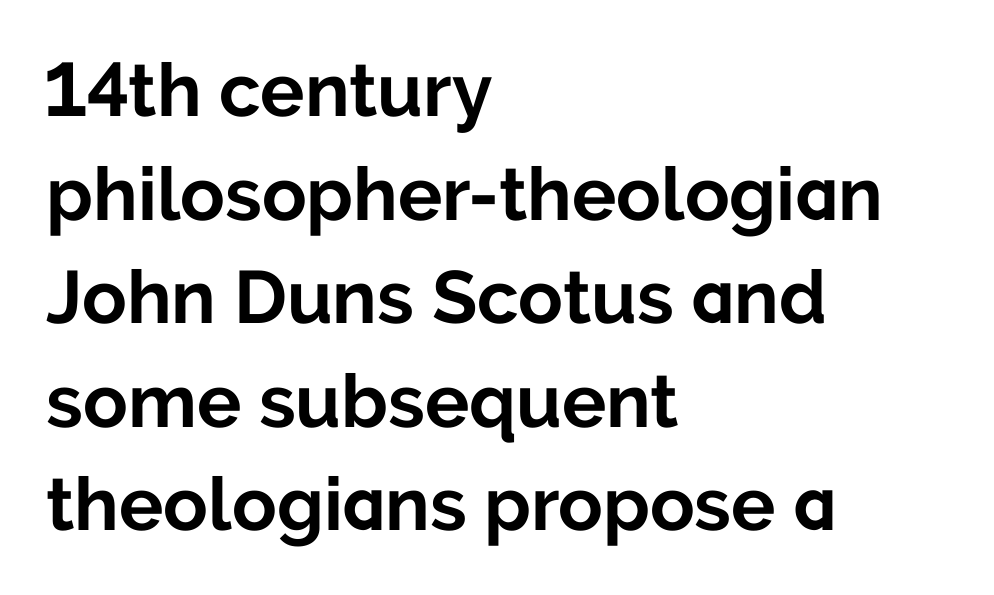
{"serif": "no", "italic": "no", "bold": "yes", "weight": "bold", "width": "normal", "stroke_contrast": "low", "x_height": "medium", "monospaced": "no", "underline": "no", "align": "left", "line_spacing": "normal", "line_spacing_ratio": 1.4, "letter_spacing": "normal", "letter_spacing_em": 0.0, "glyph_px": 74}
